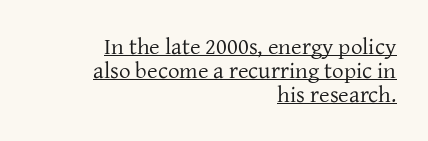
The space between consecutive lines is stingy. The passage shown is underscored from start to finish. This sample uses an upright cut, with every glyph sitting square on the baseline. Each line ends at the same right margin while the left side varies.
